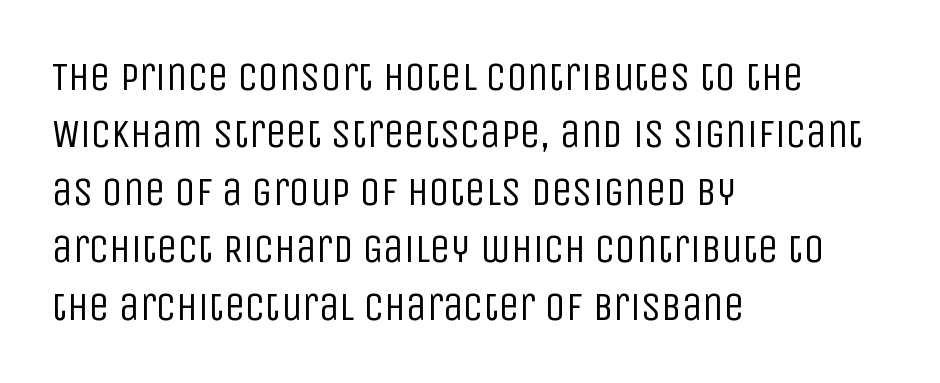
Q: Is the text bold? A: No.
Q: Is the text italic (slanted)? A: No, it is upright.
Q: Is the typeface a serif or a sans-serif typeface? A: Sans-serif.
Q: Is the text underlined? A: No.
Q: How is the paragraph aligned? A: Left-aligned.
Q: Is the spacing between letters normal or unusually wide? A: Normal.
Q: Is the spacing between lines tight, normal or loose? A: Normal.
Q: Width (condensed, normal, or wide)? A: Condensed.
Q: Stroke contrast? A: Low.
Q: x-height? A: Large.
Q: Monospaced? A: No.
